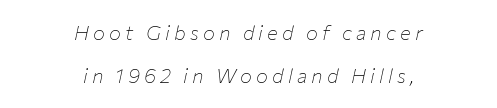
{"italic": "yes", "lean": "right", "slant_degrees": 12, "bold": "no", "underline": "no", "align": "center", "line_spacing": "loose", "line_spacing_ratio": 2.16, "letter_spacing": "wide", "letter_spacing_em": 0.21, "glyph_px": 20}
